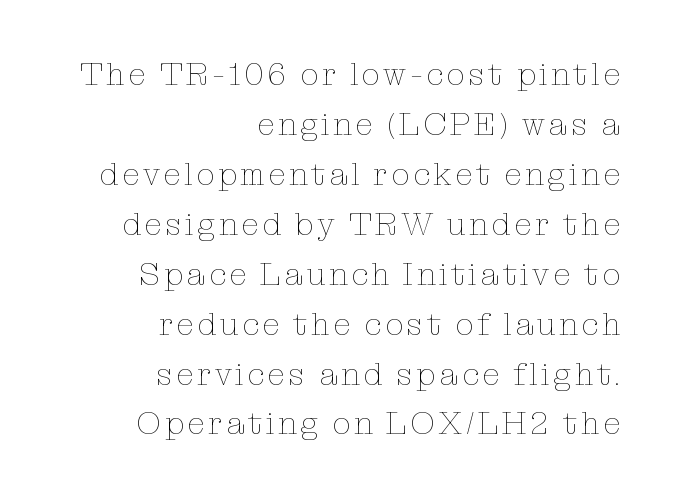
The image shows 32 px thin type, upright; set right-aligned, normal line spacing (1.56x), not underlined; low stroke contrast and a medium x-height.
